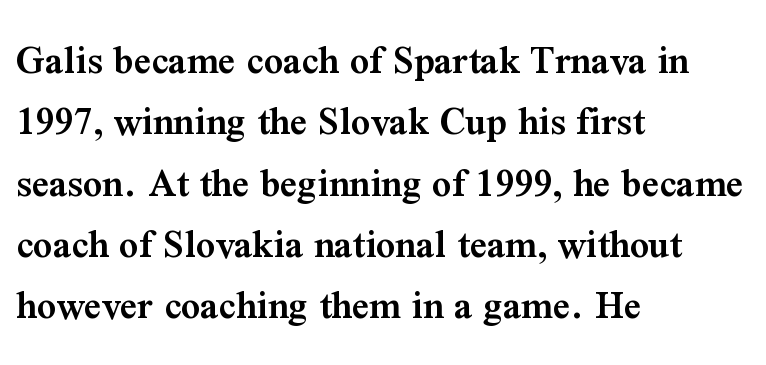
{"serif": "yes", "italic": "no", "bold": "semi", "weight": "semibold", "width": "normal", "stroke_contrast": "medium", "x_height": "medium", "monospaced": "no", "underline": "no", "align": "left", "line_spacing": "normal", "line_spacing_ratio": 1.46, "letter_spacing": "normal", "letter_spacing_em": 0.0, "glyph_px": 42}
